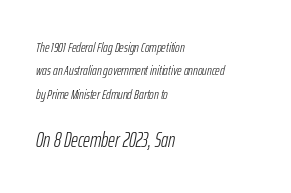
{"italic": "yes", "lean": "right", "slant_degrees": 12, "bold": "no", "underline": "no", "align": "left", "line_spacing": "normal", "line_spacing_ratio": 1.67, "letter_spacing": "normal", "letter_spacing_em": 0.0, "larger_block": "second", "size_ratio": 1.5, "glyph_px": 21}
